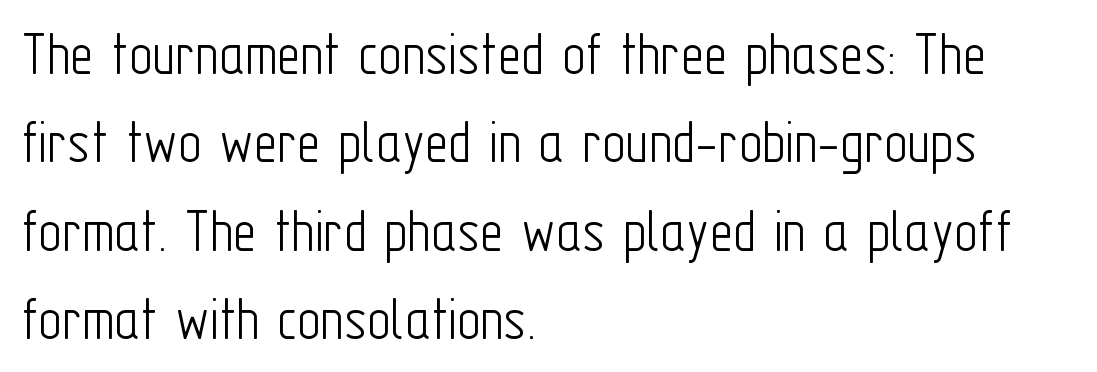
Q: Is the text bold? A: No.
Q: Is the text italic (slanted)? A: No, it is upright.
Q: Is the typeface a serif or a sans-serif typeface? A: Sans-serif.
Q: Is the text underlined? A: No.
Q: How is the paragraph aligned? A: Left-aligned.
Q: Is the spacing between letters normal or unusually wide? A: Normal.
Q: Is the spacing between lines tight, normal or loose? A: Normal.
Q: Width (condensed, normal, or wide)? A: Condensed.
Q: Stroke contrast? A: Low.
Q: x-height? A: Medium.
Q: Monospaced? A: No.
